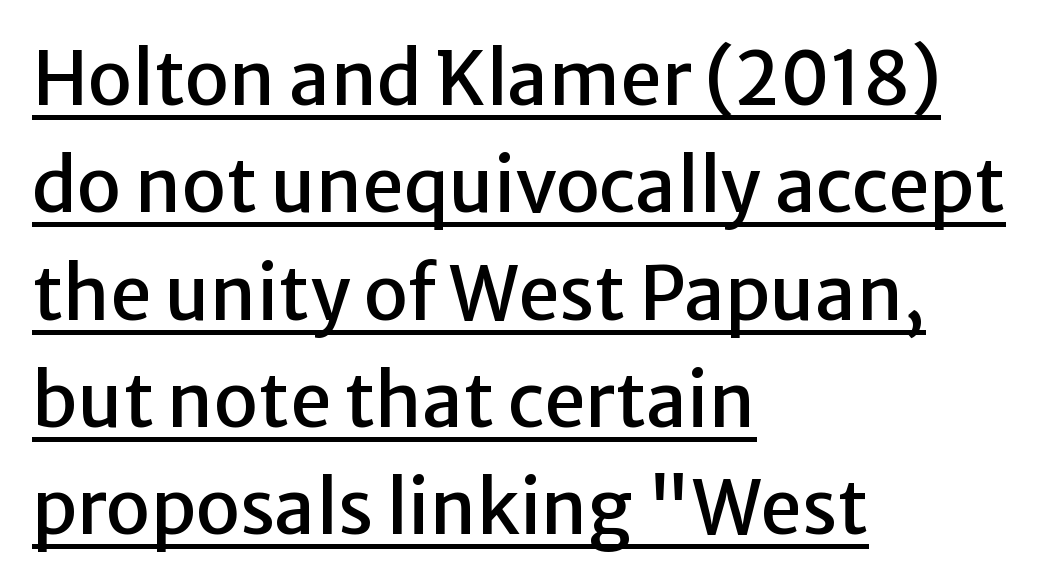
Q: Is the text italic (slanted)? A: No, it is upright.
Q: Is the typeface a serif or a sans-serif typeface? A: Sans-serif.
Q: Is the text underlined? A: Yes.
Q: How is the paragraph aligned? A: Left-aligned.
Q: Is the spacing between letters normal or unusually wide? A: Normal.
Q: Is the spacing between lines tight, normal or loose? A: Normal.
Q: Width (condensed, normal, or wide)? A: Normal.
Q: Stroke contrast? A: Low.
Q: x-height? A: Medium.
Q: Monospaced? A: No.
